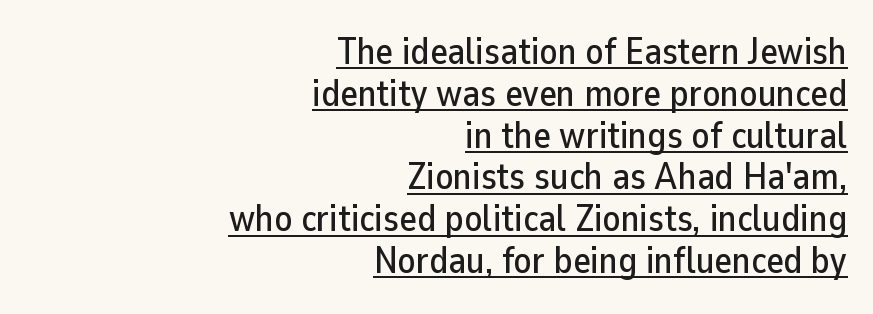
Q: Is the text italic (slanted)? A: No, it is upright.
Q: Is the typeface a serif or a sans-serif typeface? A: Sans-serif.
Q: Is the text underlined? A: Yes.
Q: How is the paragraph aligned? A: Right-aligned.
Q: Is the spacing between letters normal or unusually wide? A: Normal.
Q: Is the spacing between lines tight, normal or loose? A: Tight.
Q: Width (condensed, normal, or wide)? A: Normal.
Q: Stroke contrast? A: Low.
Q: x-height? A: Medium.
Q: Monospaced? A: No.
